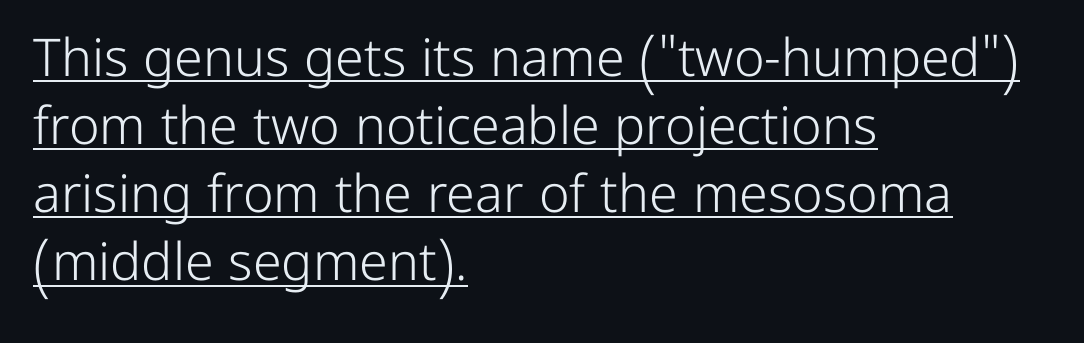
{"serif": "no", "italic": "no", "bold": "no", "weight": "light", "width": "normal", "stroke_contrast": "low", "x_height": "medium", "monospaced": "no", "underline": "yes", "align": "left", "line_spacing": "normal", "line_spacing_ratio": 1.31, "letter_spacing": "normal", "letter_spacing_em": 0.0, "glyph_px": 52}
